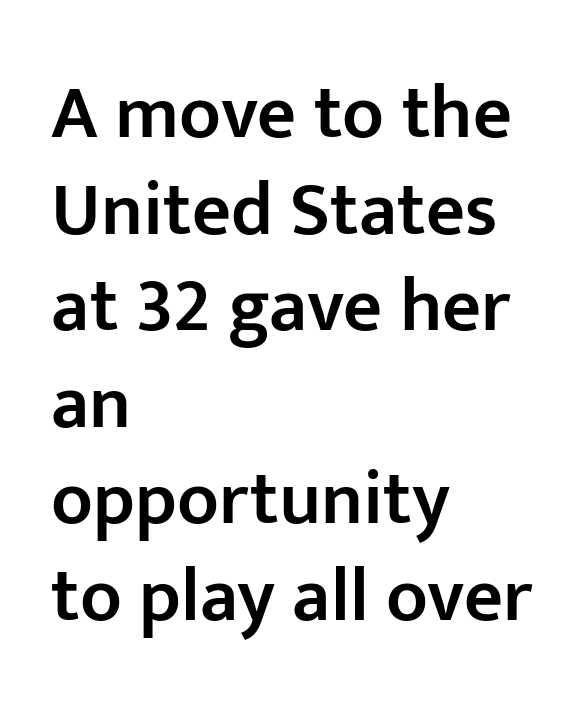
{"serif": "no", "italic": "no", "bold": "semi", "weight": "semibold", "width": "normal", "stroke_contrast": "low", "x_height": "medium", "monospaced": "no", "underline": "no", "align": "left", "line_spacing": "normal", "line_spacing_ratio": 1.27, "letter_spacing": "normal", "letter_spacing_em": 0.0, "glyph_px": 76}
